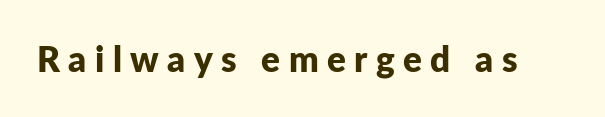
The image shows 35 px bold sans-serif type, upright; set unusually wide letter spacing (+0.24 em), not underlined; low stroke contrast and a medium x-height.
